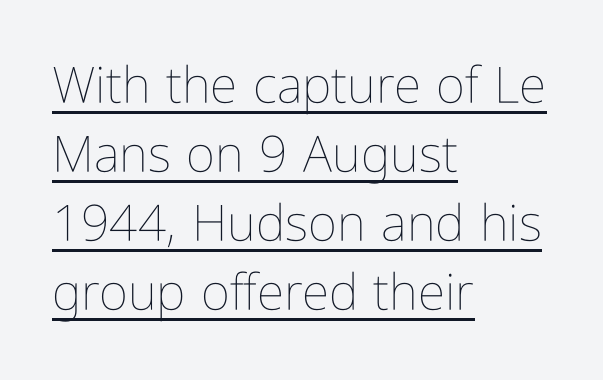
Q: Is the text bold? A: No.
Q: Is the text italic (slanted)? A: No, it is upright.
Q: Is the text underlined? A: Yes.
Q: How is the paragraph aligned? A: Left-aligned.
Q: Is the spacing between letters normal or unusually wide? A: Normal.
Q: Is the spacing between lines tight, normal or loose? A: Normal.
Q: Width (condensed, normal, or wide)? A: Condensed.
Q: Stroke contrast? A: Low.
Q: x-height? A: Medium.
Q: Monospaced? A: No.
